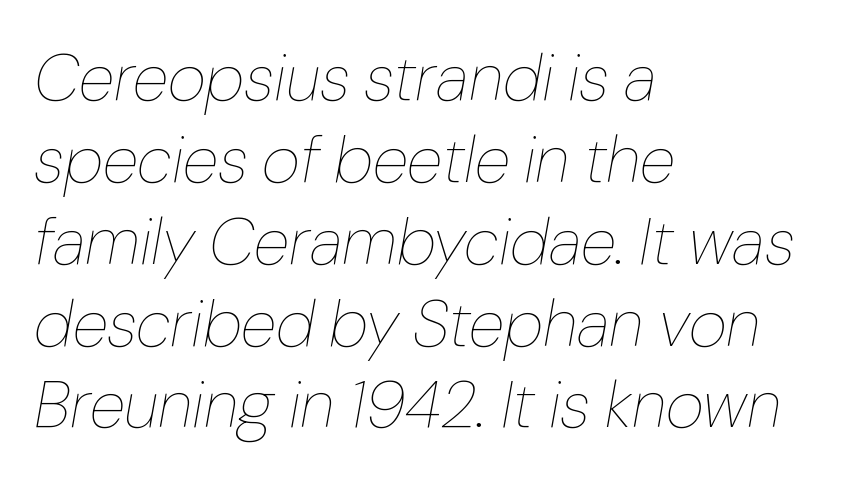
{"italic": "yes", "lean": "right", "slant_degrees": 10, "bold": "no", "weight": "thin", "width": "normal", "stroke_contrast": "low", "x_height": "medium", "monospaced": "no", "underline": "no", "align": "left", "line_spacing_ratio": 1.24, "letter_spacing": "normal", "letter_spacing_em": 0.0, "glyph_px": 66}
